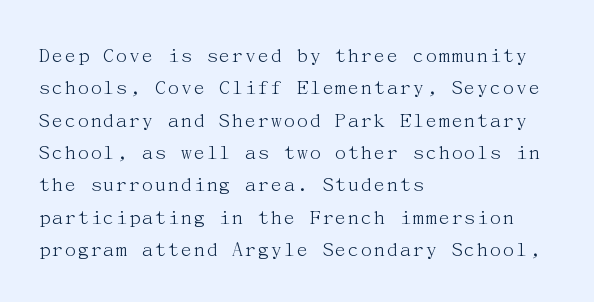
Q: Is the text bold? A: No.
Q: Is the text italic (slanted)? A: No, it is upright.
Q: Is the text underlined? A: No.
Q: How is the paragraph aligned? A: Left-aligned.
Q: Is the spacing between letters normal or unusually wide? A: Normal.
Q: Is the spacing between lines tight, normal or loose? A: Normal.
